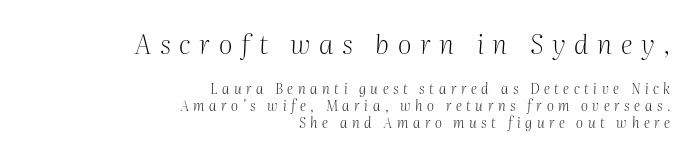
These lines were composed using italics. Rule under the text: the space is simply empty. The font is comparable to plain body text, perhaps lighter. Every row of glyphs terminates at an identical x-position on the right. These lines have a slow, spaced-out rhythm from letter to letter.
